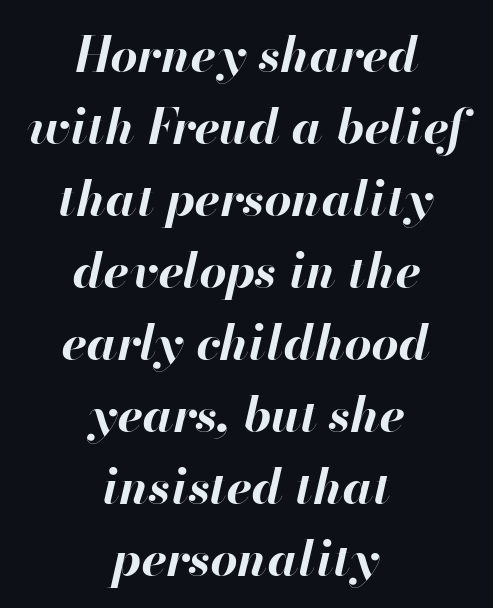
Looks like regular typesetting: each glyph gets only the width it needs. Unmarked baselines from the first word to the last. Characters follow at the spacing the type designer built in. One-word summary of the alignment: center. Chunky letters — that's bold for sure. Each new line begins a customary step beneath the previous one.
